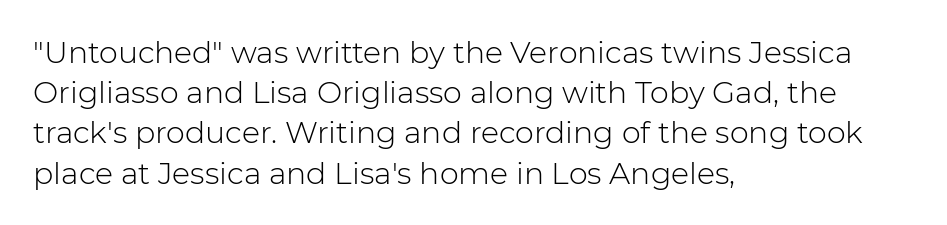
Q: Is the text bold? A: No.
Q: Is the text italic (slanted)? A: No, it is upright.
Q: Is the typeface a serif or a sans-serif typeface? A: Sans-serif.
Q: Is the text underlined? A: No.
Q: How is the paragraph aligned? A: Left-aligned.
Q: Is the spacing between letters normal or unusually wide? A: Normal.
Q: Is the spacing between lines tight, normal or loose? A: Normal.
Q: Width (condensed, normal, or wide)? A: Normal.
Q: Stroke contrast? A: Low.
Q: x-height? A: Medium.
Q: Monospaced? A: No.
